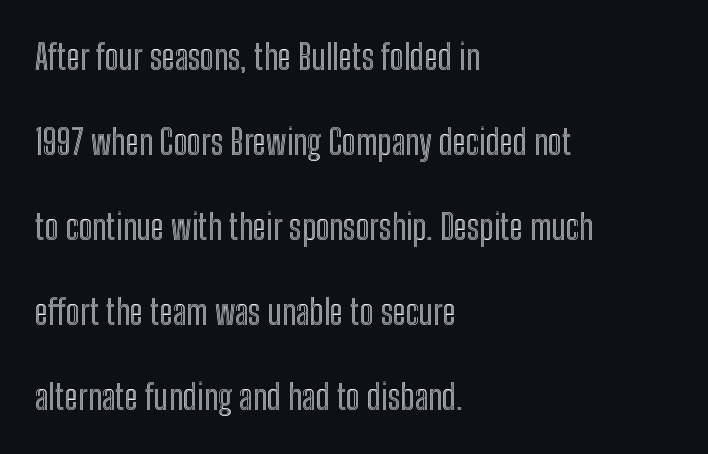
{"italic": "no", "width": "condensed", "x_height": "medium", "monospaced": "no", "underline": "no", "align": "left", "line_spacing": "loose", "line_spacing_ratio": 2.43, "letter_spacing": "normal", "letter_spacing_em": 0.0, "glyph_px": 35}
